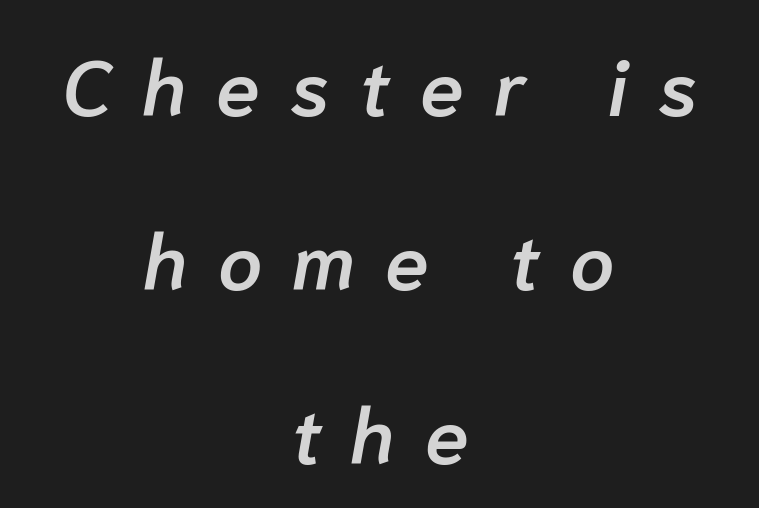
The image shows 79 px semibold type, italic (leaning right); set centered, loose line spacing (2.2x), unusually wide letter spacing (+0.38 em), not underlined; low stroke contrast and a medium x-height.
